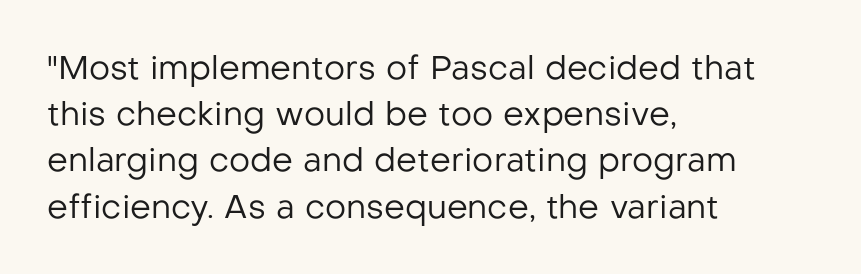
Q: Is the text bold? A: No.
Q: Is the text italic (slanted)? A: No, it is upright.
Q: Is the typeface a serif or a sans-serif typeface? A: Sans-serif.
Q: Is the text underlined? A: No.
Q: How is the paragraph aligned? A: Left-aligned.
Q: Is the spacing between letters normal or unusually wide? A: Normal.
Q: Is the spacing between lines tight, normal or loose? A: Normal.
Q: Width (condensed, normal, or wide)? A: Normal.
Q: Stroke contrast? A: Low.
Q: x-height? A: Medium.
Q: Monospaced? A: No.
